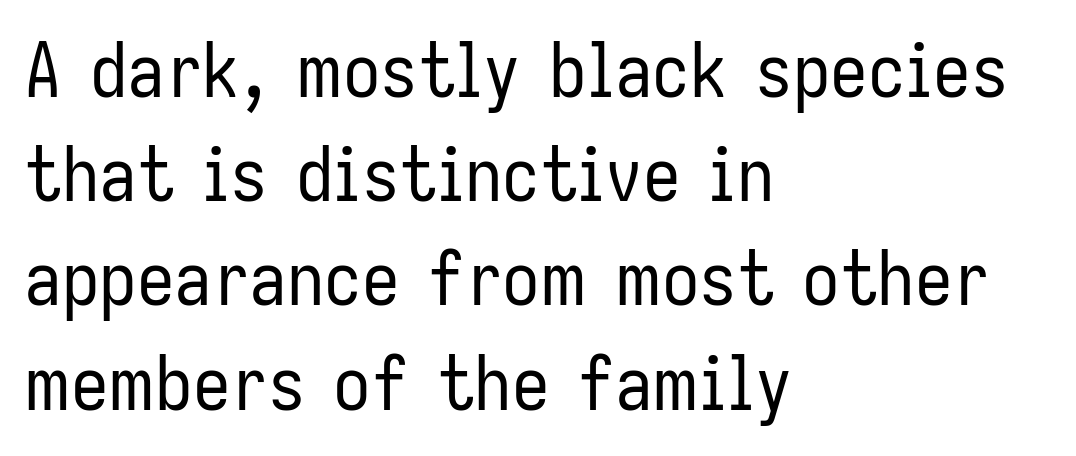
This sample is left-justified, so line endings fall wherever the words run out. Vertical stems look standard width or narrower in stroke. The line-height multiplier appears to be the usual default. The words here are not underlined. This rendering employs a face without finishing strokes, i.e., a sans-serif.
